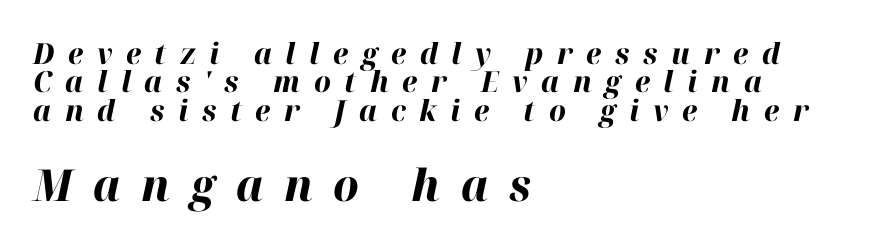
{"italic": "yes", "lean": "right", "slant_degrees": 12, "bold": "yes", "weight": "bold", "width": "normal", "stroke_contrast": "high", "x_height": "medium", "monospaced": "no", "underline": "no", "align": "left", "line_spacing": "tight", "line_spacing_ratio": 0.98, "letter_spacing": "wide", "letter_spacing_em": 0.47, "larger_block": "second", "size_ratio": 1.52, "glyph_px": 44}
